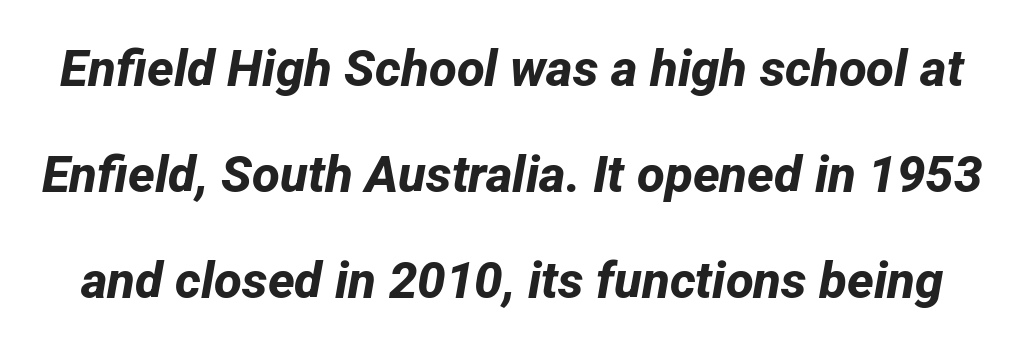
{"serif": "no", "bold": "yes", "weight": "bold", "width": "normal", "stroke_contrast": "low", "x_height": "medium", "monospaced": "no", "underline": "no", "line_spacing": "loose", "line_spacing_ratio": 2.08, "letter_spacing": "normal", "letter_spacing_em": 0.0, "glyph_px": 51}
